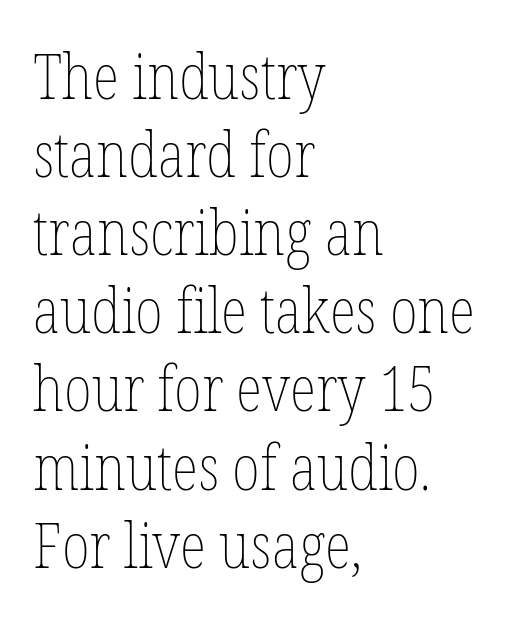
{"italic": "no", "bold": "no", "weight": "thin", "width": "condensed", "stroke_contrast": "low", "x_height": "medium", "monospaced": "no", "underline": "no", "align": "left", "line_spacing": "normal", "line_spacing_ratio": 1.26, "letter_spacing": "normal", "letter_spacing_em": 0.0, "glyph_px": 62}
